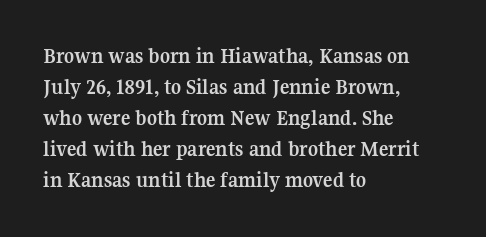
{"italic": "no", "bold": "yes", "underline": "no", "align": "left", "line_spacing": "normal", "line_spacing_ratio": 1.41, "letter_spacing": "normal", "letter_spacing_em": 0.0, "glyph_px": 22}
